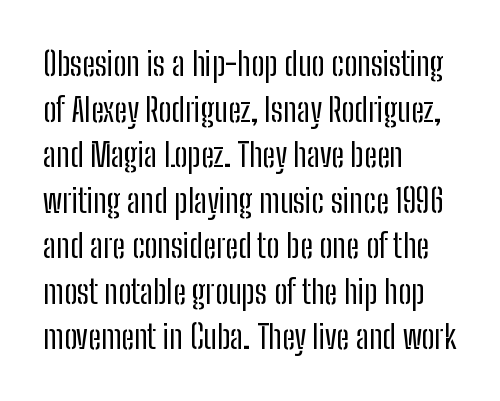
{"serif": "no", "italic": "no", "bold": "no", "weight": "regular", "width": "condensed", "stroke_contrast": "low", "x_height": "medium", "monospaced": "no", "underline": "no", "align": "left", "line_spacing": "normal", "line_spacing_ratio": 1.38, "letter_spacing": "normal", "letter_spacing_em": 0.0, "glyph_px": 33}
